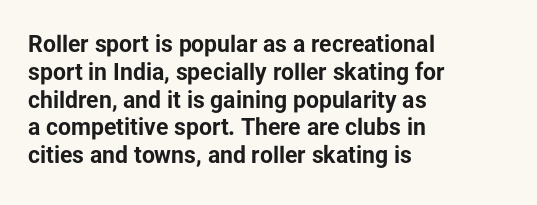
Short and long lines alike share a common starting point at left. Unlike italic type, these characters show no tilt at all. The passage shown is emphatically bold. The face used here is rendered with its standard letterfit. The space beneath each line is pristine and unruled.
